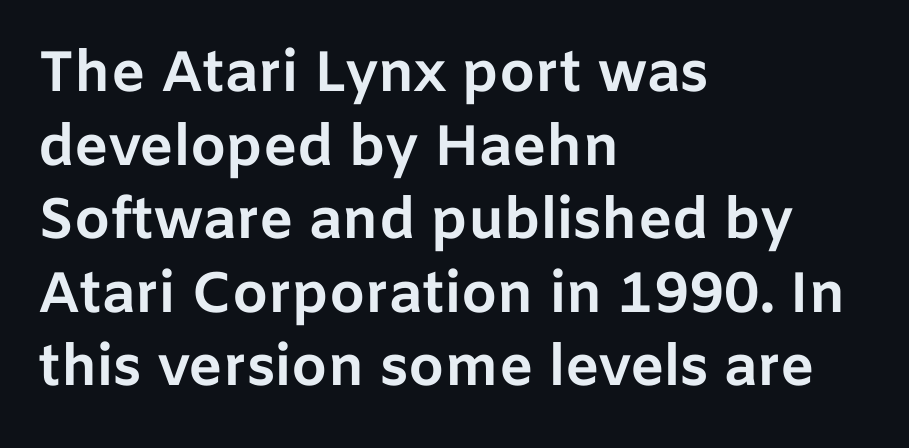
Letter spacing: default. The characters look thick and weighty, a clear bold. Looks like regular typesetting: each glyph gets only the width it needs. Nobody drew a line under any word here.
